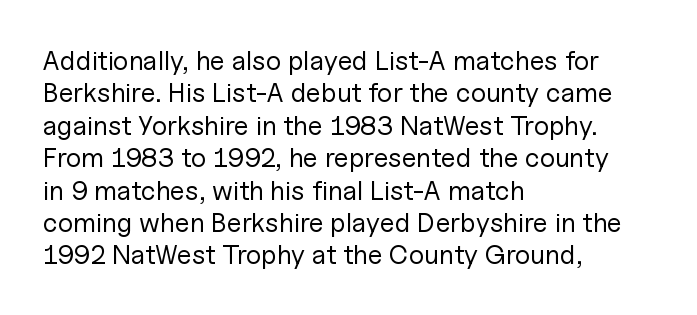
The font is comparable to plain body text, perhaps lighter. Line starts are locked; line ends wander. Nothing unusual about the tracking: characters are spaced as the font intends. The type sits square on the baseline with zero lean. Rule under the text: the space is simply empty.
